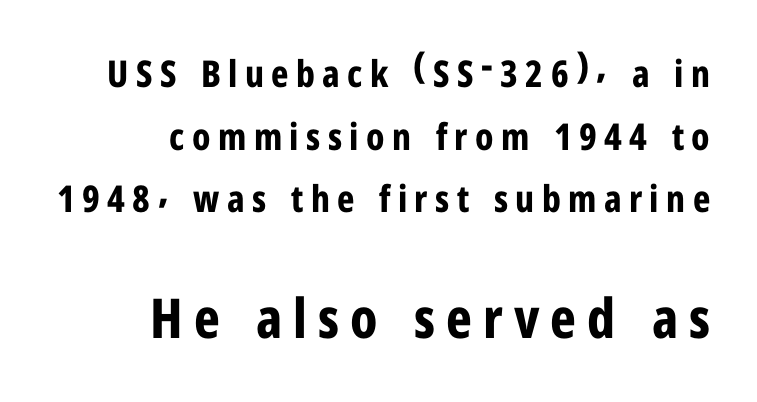
The later block is typeset at a bigger size than the earlier block. The setting favours the right margin, as signatures and pull-quotes sometimes do. Note the varied advance widths — an 'i' is clearly narrower than an 'm'. A typesetter would label this face a sans. Set as a true bold cut, around the 700 mark. Rows of type keep a routine distance in the vertical direction.
